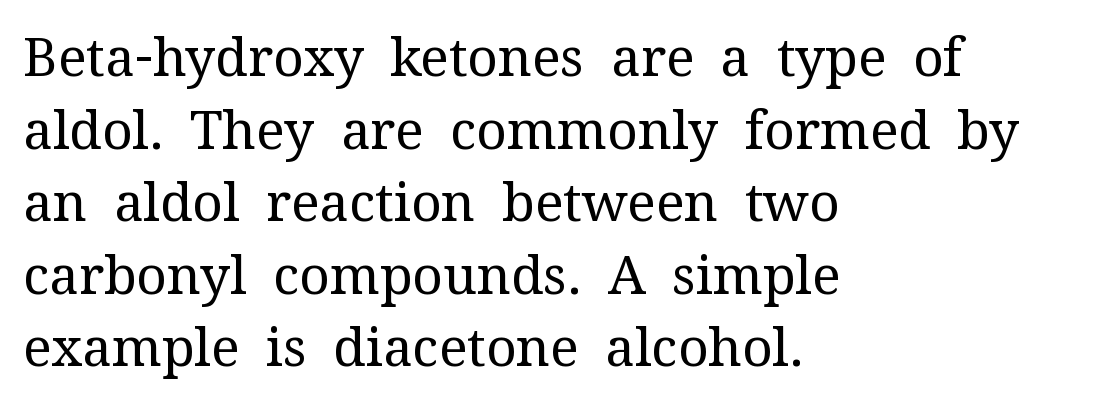
{"serif": "yes", "italic": "no", "bold": "no", "weight": "regular", "width": "normal", "stroke_contrast": "medium", "x_height": "medium", "monospaced": "no", "underline": "no", "align": "left", "line_spacing": "normal", "line_spacing_ratio": 1.37, "letter_spacing": "normal", "letter_spacing_em": 0.0, "glyph_px": 53}
